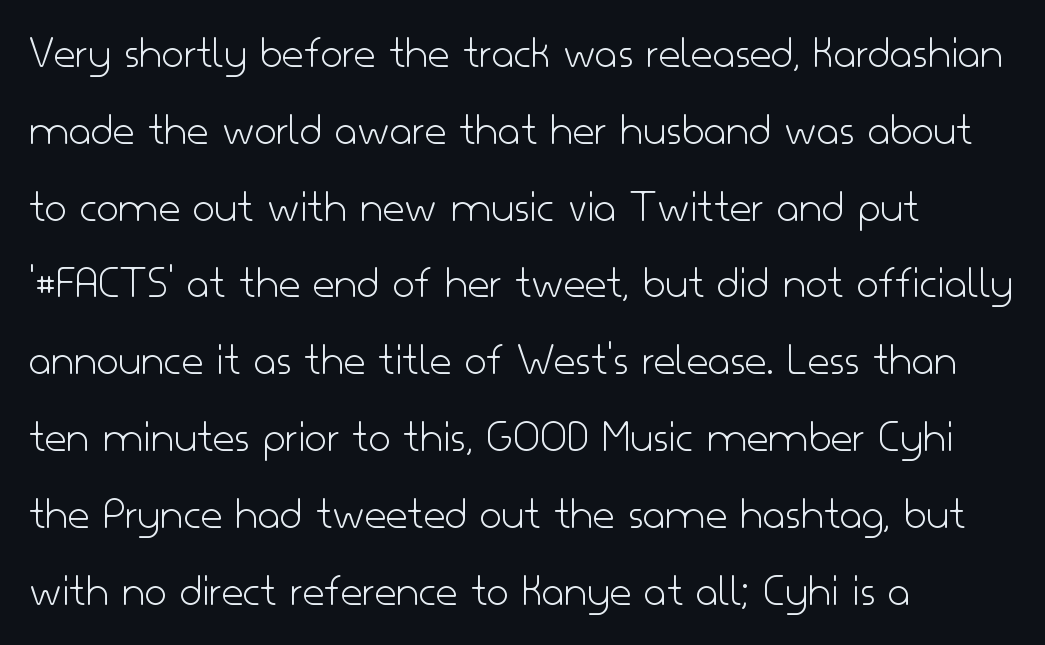
Q: Is the text bold? A: No.
Q: Is the text italic (slanted)? A: No, it is upright.
Q: Is the typeface a serif or a sans-serif typeface? A: Sans-serif.
Q: Is the text underlined? A: No.
Q: How is the paragraph aligned? A: Left-aligned.
Q: Is the spacing between letters normal or unusually wide? A: Normal.
Q: Is the spacing between lines tight, normal or loose? A: Normal.
Q: Width (condensed, normal, or wide)? A: Normal.
Q: Stroke contrast? A: Low.
Q: x-height? A: Small.
Q: Monospaced? A: No.
